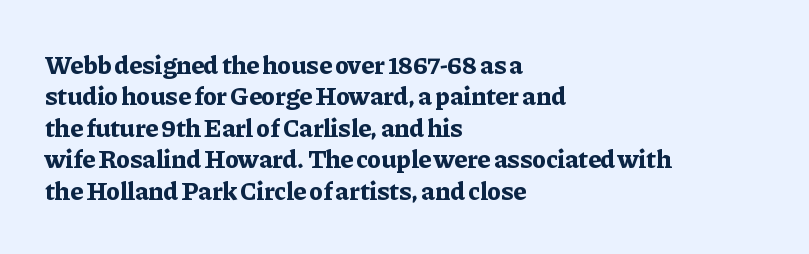
Posture: straight, roman, zero tilt. A student would call this left alignment; a typographer would say flush left, rag right. Rule under the text: the space is simply empty. Between one letter and the next there's only the usual sliver of space. Plenty of ink on the page — the face is bold.
